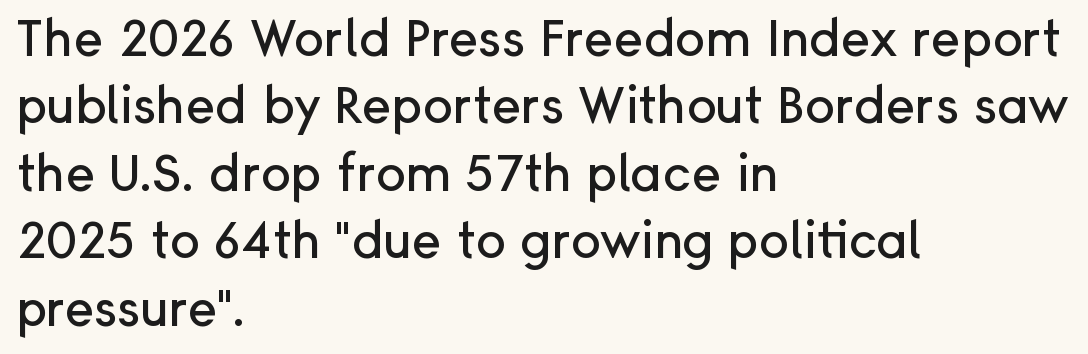
Q: Is the text italic (slanted)? A: No, it is upright.
Q: Is the typeface a serif or a sans-serif typeface? A: Sans-serif.
Q: Is the text underlined? A: No.
Q: How is the paragraph aligned? A: Left-aligned.
Q: Is the spacing between letters normal or unusually wide? A: Normal.
Q: Is the spacing between lines tight, normal or loose? A: Normal.
Q: Width (condensed, normal, or wide)? A: Normal.
Q: Stroke contrast? A: Low.
Q: x-height? A: Medium.
Q: Monospaced? A: No.
